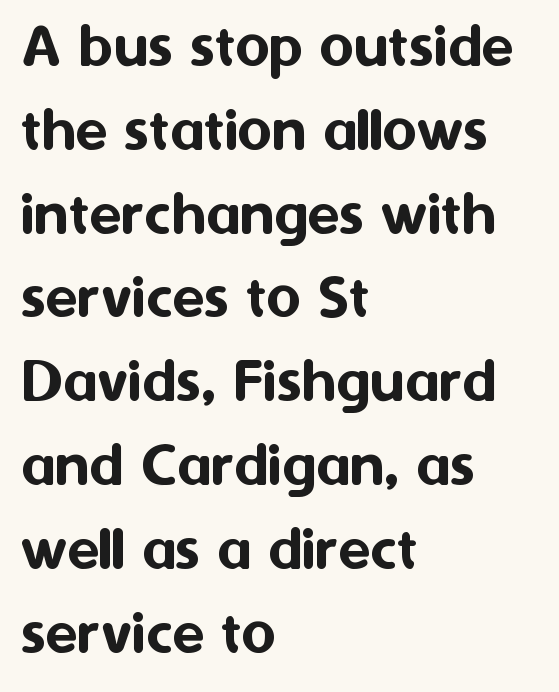
Q: Is the text italic (slanted)? A: No, it is upright.
Q: Is the typeface a serif or a sans-serif typeface? A: Sans-serif.
Q: Is the text underlined? A: No.
Q: How is the paragraph aligned? A: Left-aligned.
Q: Is the spacing between letters normal or unusually wide? A: Normal.
Q: Is the spacing between lines tight, normal or loose? A: Normal.
Q: Width (condensed, normal, or wide)? A: Normal.
Q: Stroke contrast? A: Medium.
Q: x-height? A: Medium.
Q: Monospaced? A: No.
